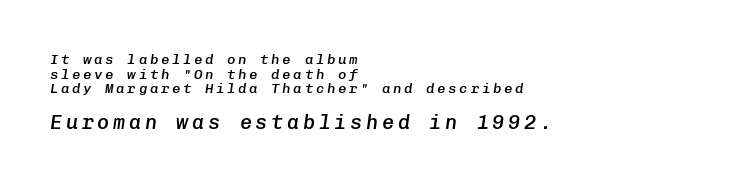
{"italic": "yes", "lean": "right", "slant_degrees": 8, "bold": "semi", "underline": "no", "align": "left", "line_spacing": "tight", "line_spacing_ratio": 1.04, "larger_block": "second", "size_ratio": 1.43, "glyph_px": 20}
